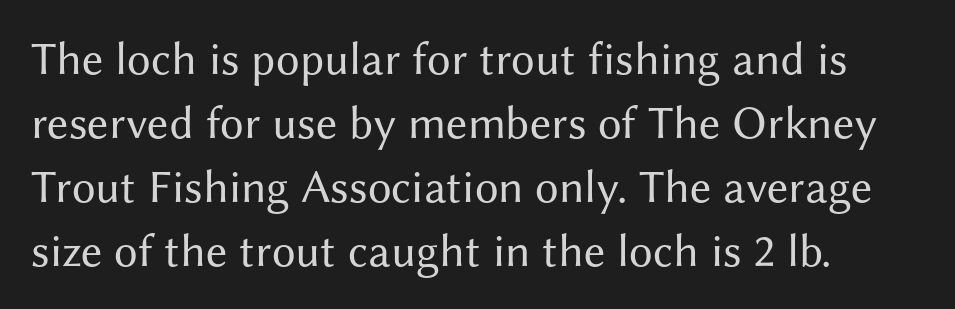
Compared with typical body copy, the letter spacing here is the same. Nobody drew a line under any word here. Unlike a traditional serif, this face leaves its strokes unadorned. These glyphs show unthickened strokes, regular width or finer.
